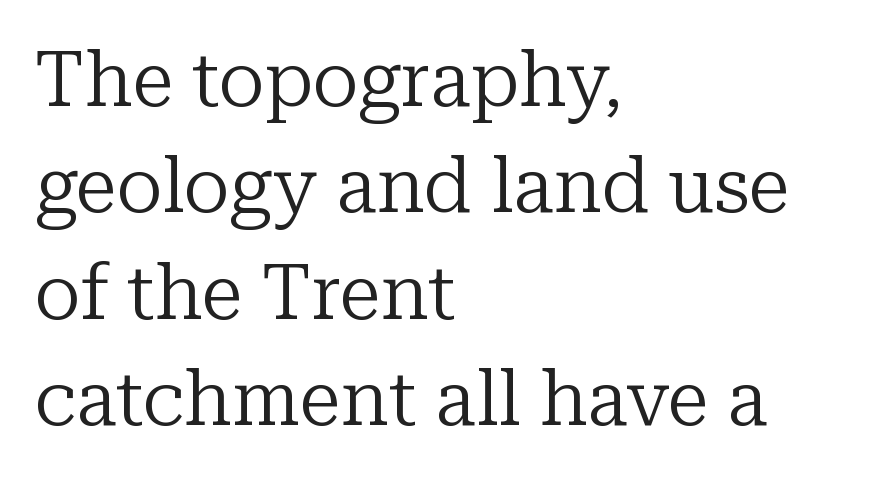
{"serif": "yes", "italic": "no", "bold": "no", "weight": "regular", "width": "normal", "stroke_contrast": "low", "x_height": "medium", "monospaced": "no", "underline": "no", "align": "left", "line_spacing": "normal", "line_spacing_ratio": 1.4, "letter_spacing": "normal", "letter_spacing_em": 0.0, "glyph_px": 76}
